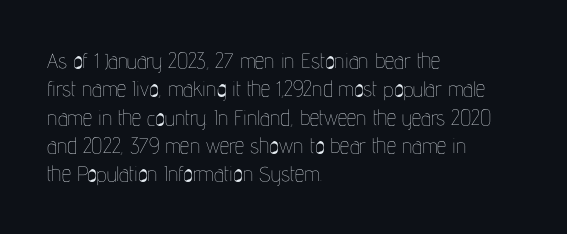
{"italic": "no", "bold": "no", "underline": "no", "align": "left", "line_spacing": "normal", "line_spacing_ratio": 1.35, "letter_spacing": "normal", "letter_spacing_em": 0.0, "glyph_px": 21}
